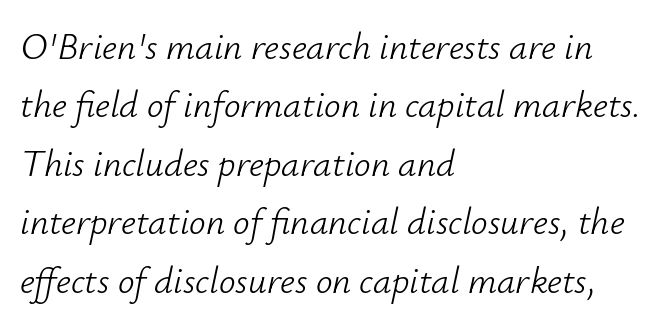
Clear beneath every line of the passage. Each letter keeps its own natural width here, so spacing adapts to shape. Does the copy run flush right? No — it runs flush left. No extra ink here — the face is not bold. Vertical spacing — default.
